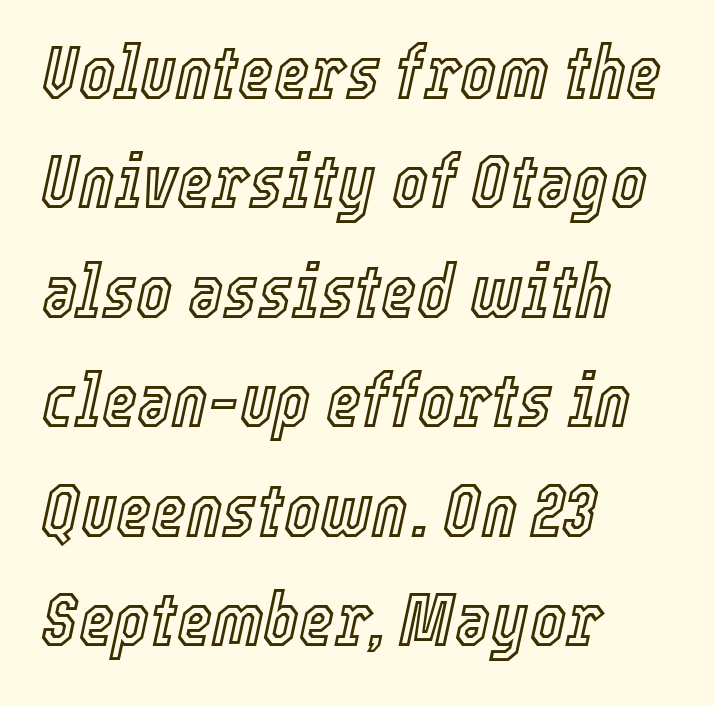
The area under the type is left untouched. The face used here is proportionally spaced, like ordinary book or web type. This sample uses an oblique cut, with every glyph tilted off the vertical. The gaps between neighbouring characters are ordinary and unremarkable. Vertically, the passage feels balanced, rows spaced as you'd expect.
